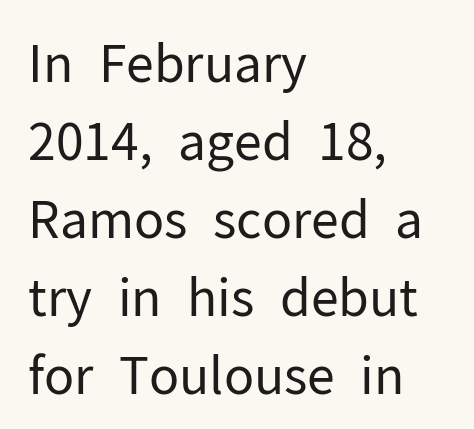
The image shows 51 px regular-weight sans-serif type, upright; set left-aligned, normal line spacing (1.53x), normal letter spacing, not underlined; low stroke contrast and a medium x-height.
